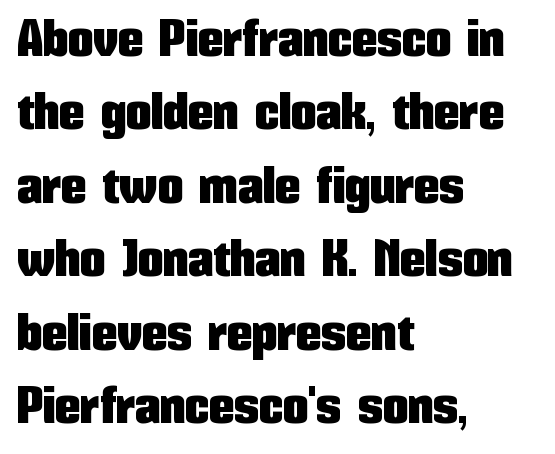
The image shows 51 px condensed sans-serif type, upright; set left-aligned, normal line spacing (1.44x), normal letter spacing, not underlined; low stroke contrast and a medium x-height.
